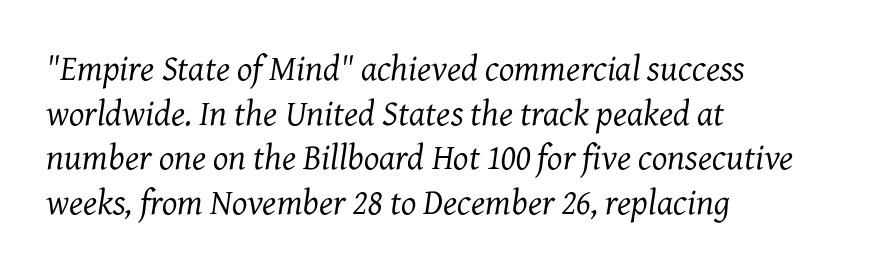
{"serif": "yes", "italic": "yes", "lean": "right", "slant_degrees": 7, "bold": "no", "weight": "regular", "width": "normal", "stroke_contrast": "medium", "x_height": "medium", "monospaced": "no", "underline": "no", "align": "left", "line_spacing_ratio": 1.24, "letter_spacing": "normal", "letter_spacing_em": 0.0, "glyph_px": 36}
